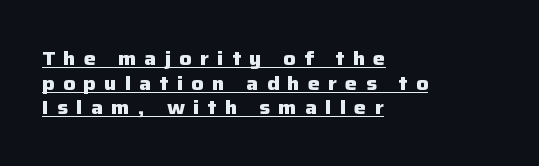
The image shows 20 px bold type, upright; set left-aligned, line spacing 1.23x, unusually wide letter spacing (+0.41 em), underlined.
